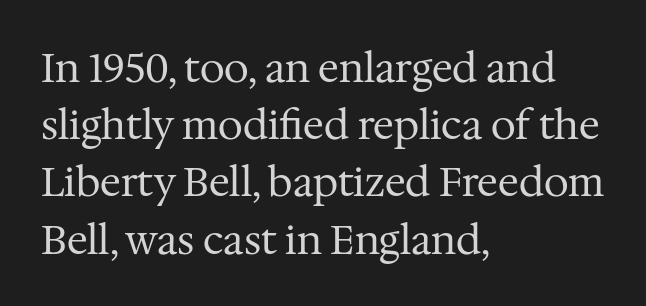
The image shows 40 px regular-weight serif type, upright; set left-aligned, normal line spacing (1.43x), normal letter spacing, not underlined; medium stroke contrast and a medium x-height.
